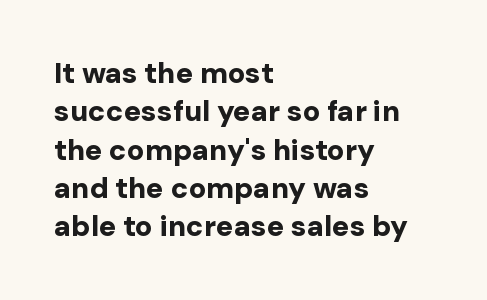
{"serif": "no", "italic": "no", "bold": "yes", "weight": "bold", "width": "normal", "stroke_contrast": "low", "x_height": "medium", "monospaced": "no", "underline": "no", "align": "left", "line_spacing": "normal", "line_spacing_ratio": 1.32, "letter_spacing": "normal", "letter_spacing_em": 0.0, "glyph_px": 29}
